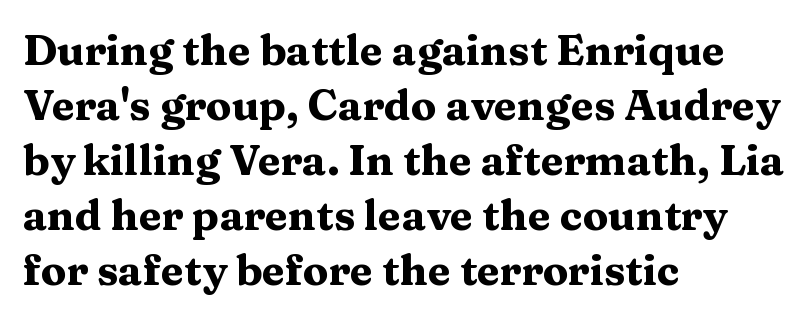
Q: Is the text bold? A: Yes.
Q: Is the text italic (slanted)? A: No, it is upright.
Q: Is the typeface a serif or a sans-serif typeface? A: Serif.
Q: Is the text underlined? A: No.
Q: How is the paragraph aligned? A: Left-aligned.
Q: Is the spacing between letters normal or unusually wide? A: Normal.
Q: Is the spacing between lines tight, normal or loose? A: Normal.
Q: Width (condensed, normal, or wide)? A: Wide.
Q: Stroke contrast? A: Medium.
Q: x-height? A: Medium.
Q: Monospaced? A: No.
